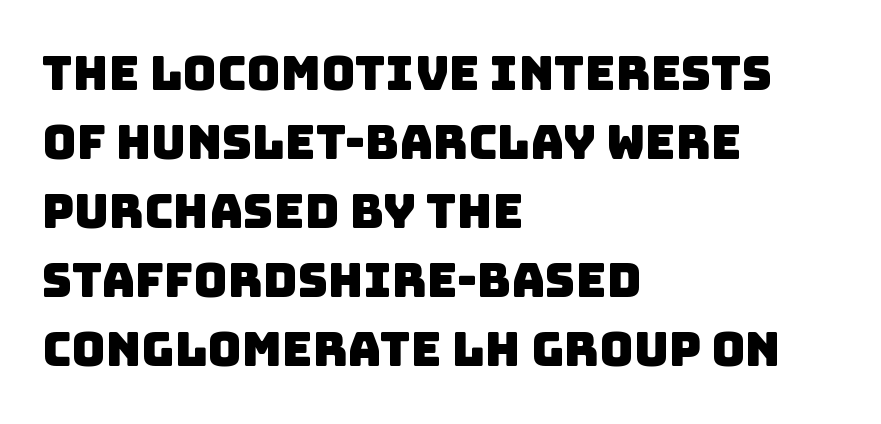
The image shows 47 px sans-serif type; set left-aligned, normal line spacing (1.47x), normal letter spacing, not underlined; low stroke contrast and a large x-height.
